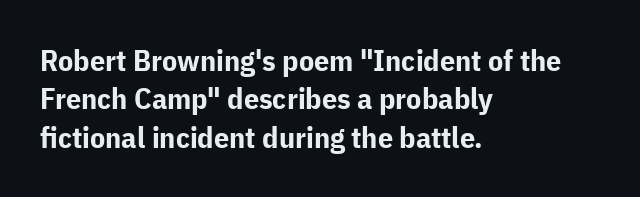
Successive baselines arrive at the customary interval. These lines keep a tight, regular rhythm from letter to letter. The foot of each line stays bare and open. Does the copy run flush right? No — it runs flush left. The glyphs have the mass of a bold cut.
